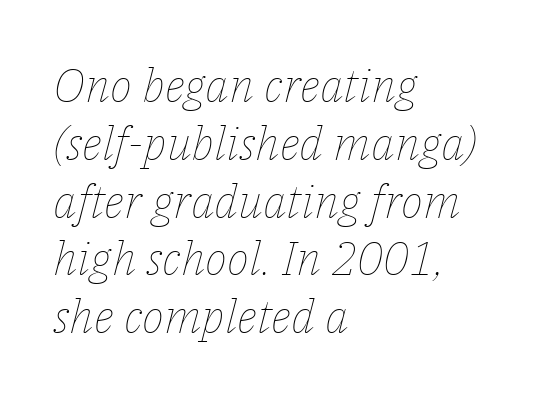
{"italic": "yes", "lean": "right", "slant_degrees": 14, "bold": "no", "weight": "thin", "width": "normal", "stroke_contrast": "low", "x_height": "medium", "monospaced": "no", "underline": "no", "align": "left", "line_spacing_ratio": 1.23, "letter_spacing": "normal", "letter_spacing_em": 0.0, "glyph_px": 47}
